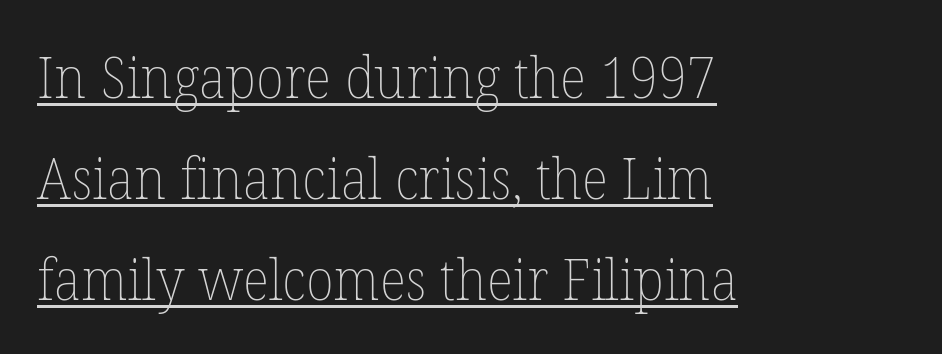
{"italic": "no", "bold": "no", "weight": "thin", "width": "normal", "stroke_contrast": "low", "x_height": "medium", "monospaced": "no", "underline": "yes", "align": "left", "line_spacing_ratio": 1.77, "letter_spacing": "normal", "letter_spacing_em": 0.0, "glyph_px": 57}
